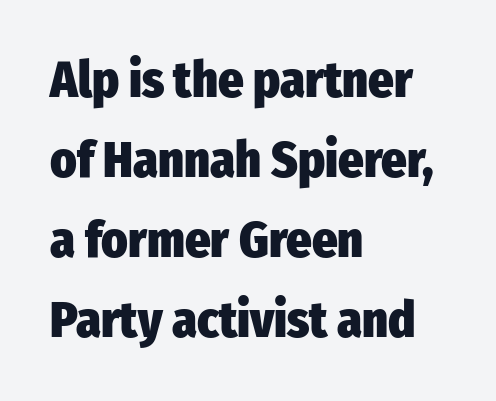
This rendering uses left alignment, leaving the right contour irregular. The letters advance in unequal steps, a hallmark of proportional type. The rendering uses a bold face; every stroke is thick and dark. Compared with typical body copy, the letter spacing here is the same. The designer left line spacing at the default.
